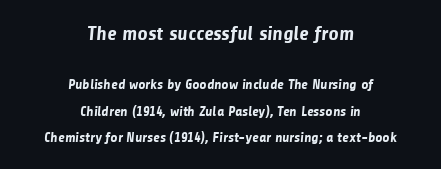
Q: Is the text bold? A: Yes.
Q: Is the text underlined? A: No.
Q: How is the paragraph aligned? A: Centered.
Q: Is the spacing between letters normal or unusually wide? A: Normal.
Q: Is the spacing between lines tight, normal or loose? A: Loose.
Q: Which block of text is set in a larger size, the first (top) or the second (bottom)? A: The first (top) one.
